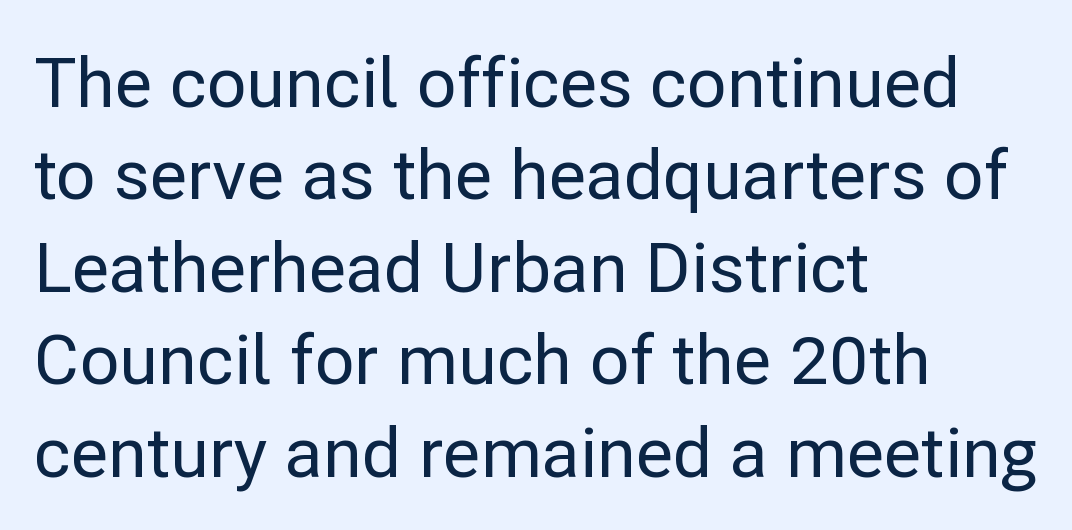
A typesetter would mark this as roman, not italic. You could not count columns in this text — the font is proportionally spaced. These lines keep a tight, regular rhythm from letter to letter. Regarding serifs, this sample does without them.
